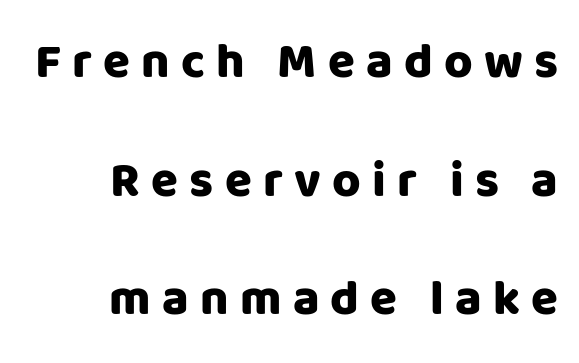
{"serif": "no", "italic": "no", "width": "normal", "stroke_contrast": "low", "x_height": "large", "monospaced": "no", "underline": "no", "align": "right", "line_spacing": "loose", "line_spacing_ratio": 2.42, "letter_spacing": "wide", "letter_spacing_em": 0.23, "glyph_px": 49}
